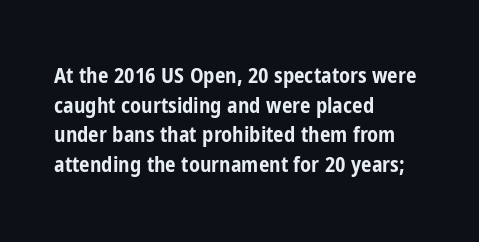
The image shows 21 px bold type, upright; set left-aligned, normal line spacing (1.41x), normal letter spacing, not underlined.
